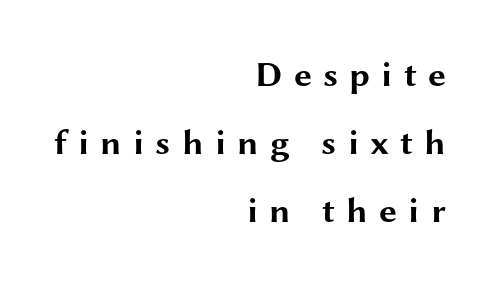
{"serif": "no", "italic": "no", "bold": "yes", "weight": "bold", "width": "wide", "stroke_contrast": "medium", "x_height": "medium", "monospaced": "no", "underline": "no", "align": "right", "line_spacing_ratio": 1.89, "letter_spacing": "wide", "letter_spacing_em": 0.31, "glyph_px": 36}
